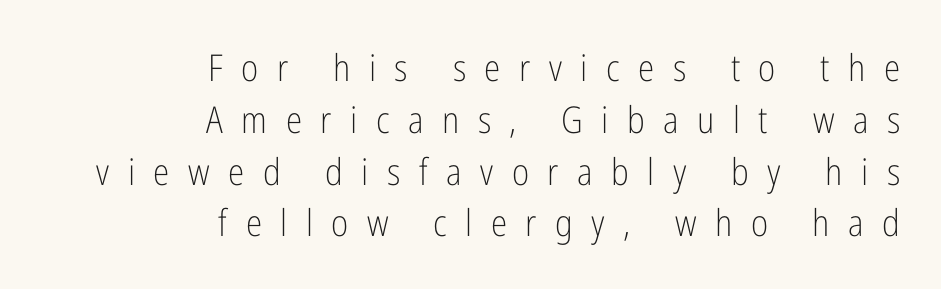
The image shows 37 px light, condensed sans-serif type, upright; set right-aligned, normal line spacing (1.4x), unusually wide letter spacing (+0.5 em), not underlined; low stroke contrast and a medium x-height.
